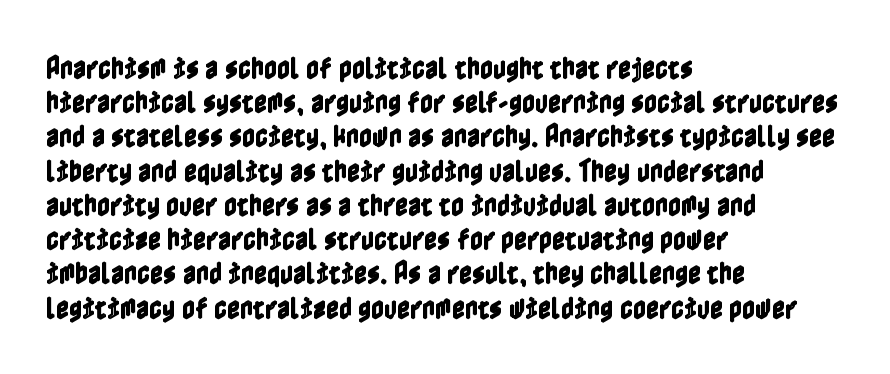
Q: Is the text italic (slanted)? A: No, it is upright.
Q: Is the text underlined? A: No.
Q: How is the paragraph aligned? A: Left-aligned.
Q: Is the spacing between letters normal or unusually wide? A: Normal.
Q: Is the spacing between lines tight, normal or loose? A: Normal.
